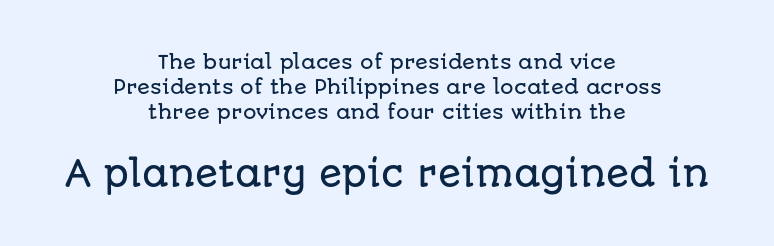
Is the letter spacing exaggerated? No — it looks like the ordinary default. No italicization has been applied; the sample stays upright. How would I describe the line gaps? Plain and ordinary. Descenders hang freely into open space.
